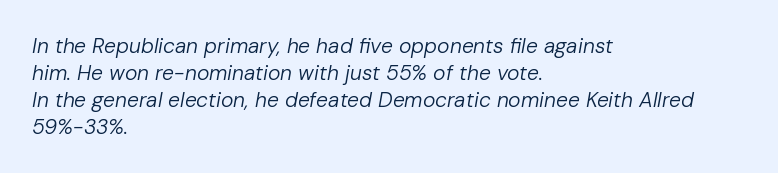
The type is set solid horizontally, with unmodified tracking. This reads as an unemphasized weight, regular at the heaviest. Does the leading feel generous? No, just average. The paragraph shown leans on its left margin. Decoration check: the copy has no underline.
